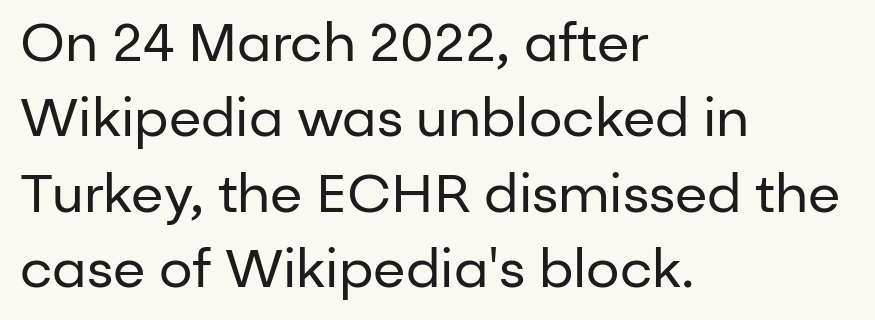
Is this a fixed-width face? No — the glyphs have proportional, varying widths. A typesetter would call this zero additional tracking. Nothing sits at the stroke ends, so this counts as sans-serif. The leading is moderate, giving the passage an even texture.
